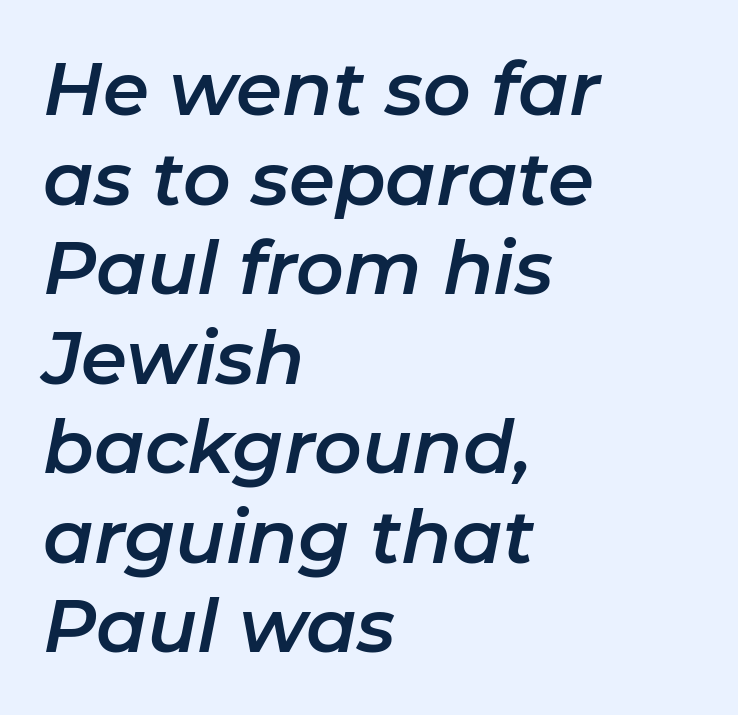
Q: Is the text italic (slanted)? A: Yes, it leans right by about 11 degrees.
Q: Is the text underlined? A: No.
Q: How is the paragraph aligned? A: Left-aligned.
Q: Is the spacing between letters normal or unusually wide? A: Normal.
Q: Width (condensed, normal, or wide)? A: Normal.
Q: Stroke contrast? A: Low.
Q: x-height? A: Medium.
Q: Monospaced? A: No.
